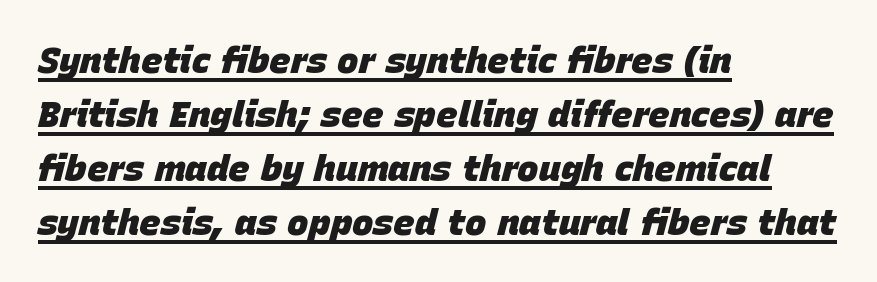
Q: Is the text bold? A: Yes.
Q: Is the text italic (slanted)? A: Yes, it leans right by about 15 degrees.
Q: Is the text underlined? A: Yes.
Q: How is the paragraph aligned? A: Left-aligned.
Q: Is the spacing between letters normal or unusually wide? A: Normal.
Q: Is the spacing between lines tight, normal or loose? A: Normal.
Q: Width (condensed, normal, or wide)? A: Normal.
Q: Stroke contrast? A: Low.
Q: x-height? A: Large.
Q: Monospaced? A: No.
